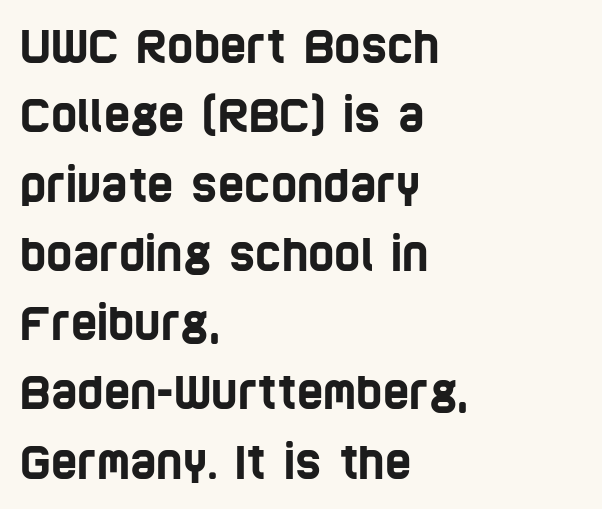
Left-aligned paragraph, ragged on the right. Leading matches the norm, producing a regular column. A clean baseline with only descenders dipping below it. Here the designer chose a conventional face with non-uniform glyph widths. Each letter's strokes conclude bluntly, with no projecting serifs.
